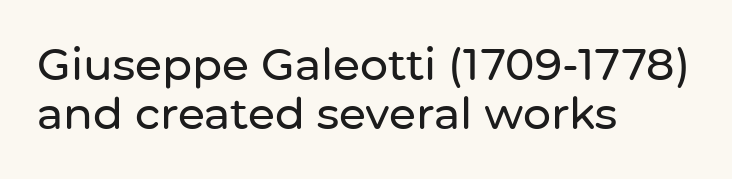
{"serif": "no", "italic": "no", "width": "normal", "stroke_contrast": "low", "x_height": "medium", "monospaced": "no", "underline": "no", "align": "left", "line_spacing": "tight", "line_spacing_ratio": 1.12, "letter_spacing": "normal", "letter_spacing_em": 0.0, "glyph_px": 44}
